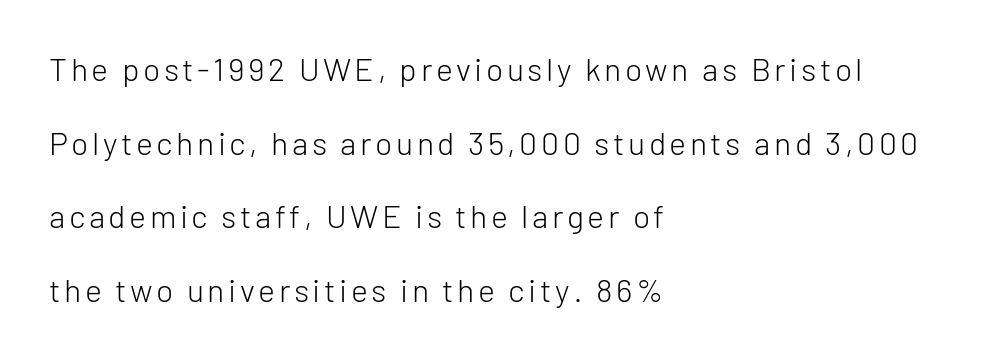
{"serif": "no", "italic": "no", "bold": "no", "weight": "light", "width": "normal", "stroke_contrast": "low", "x_height": "medium", "monospaced": "no", "underline": "no", "align": "left", "line_spacing": "loose", "line_spacing_ratio": 2.3, "glyph_px": 32}
